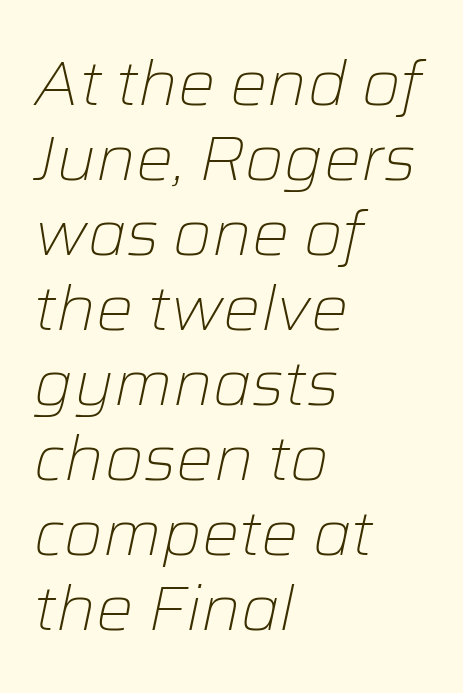
The image shows 62 px light type, italic (leaning right); set left-aligned, line spacing 1.21x, normal letter spacing, not underlined; low stroke contrast and a medium x-height.
